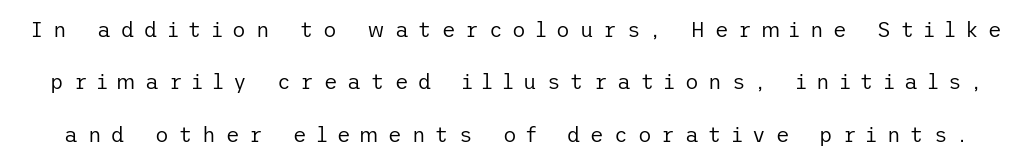
How are the letters spaced? Widely, with obvious added tracking. The weight would be labelled regular, book, light, or lighter still. Style check: upright. Quick note: underline off.
